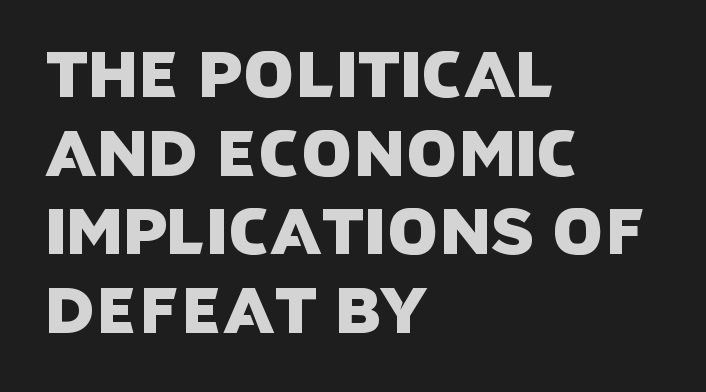
The paragraph has a hard left edge and a soft right edge. The gap between lines stays unmarked. You could not count columns in this text — the font is proportionally spaced. Is the letter spacing exaggerated? No — it looks like the ordinary default. Classification — sans serif.
